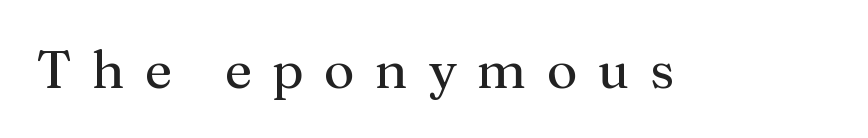
The image shows 53 px regular-weight serif type, upright; set unusually wide letter spacing (+0.39 em), not underlined; medium stroke contrast and a medium x-height.
